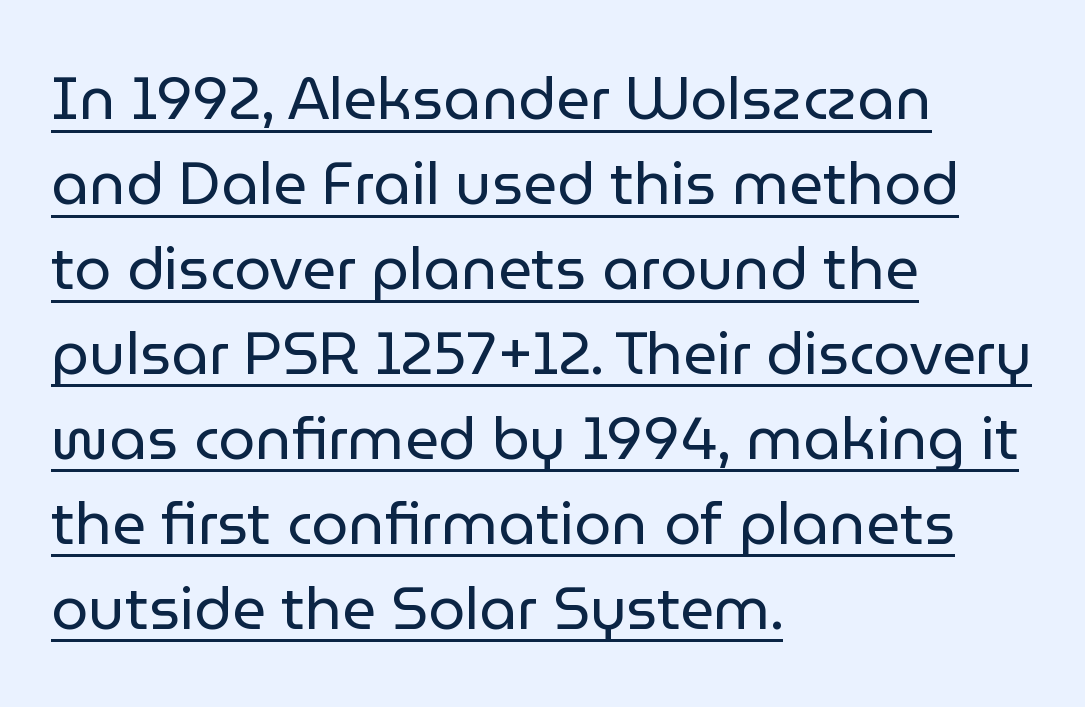
Designer's note — italics off, roman on. What stands out about the letter spacing? Nothing — it is the standard amount. Summary of weight: not heavy and not bold. Where is the straight margin? On the left. Leading matches the norm, producing a regular column.
